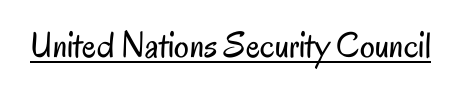
Q: Is the text bold? A: No.
Q: Is the text italic (slanted)? A: No, it is upright.
Q: Is the typeface a serif or a sans-serif typeface? A: Sans-serif.
Q: Is the text underlined? A: Yes.
Q: Is the spacing between letters normal or unusually wide? A: Normal.
Q: Width (condensed, normal, or wide)? A: Condensed.
Q: Stroke contrast? A: Low.
Q: x-height? A: Small.
Q: Monospaced? A: No.
